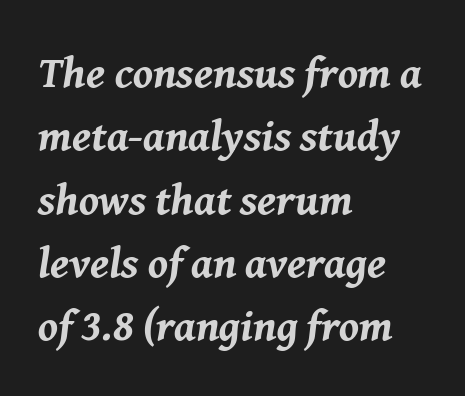
The image shows 44 px bold type, italic (leaning right); set left-aligned, normal line spacing (1.44x), normal letter spacing, not underlined; medium stroke contrast and a medium x-height.
